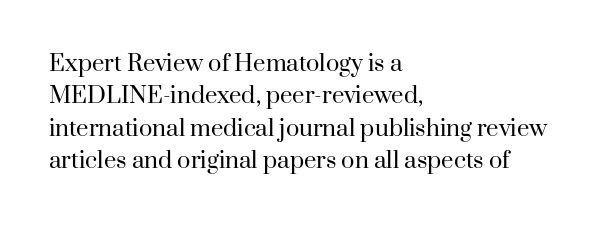
The image shows 22 px text type, upright; set left-aligned, normal line spacing (1.47x), normal letter spacing, not underlined.
